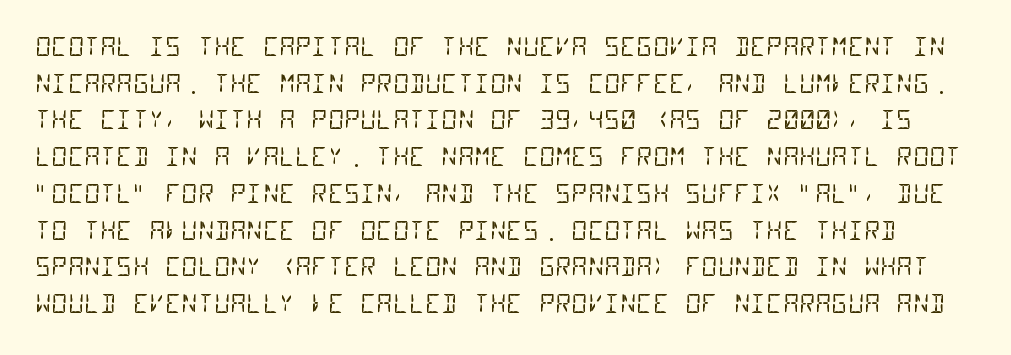
Q: Is the text bold? A: No.
Q: Is the text underlined? A: No.
Q: Is the spacing between letters normal or unusually wide? A: Normal.
Q: Is the spacing between lines tight, normal or loose? A: Normal.
